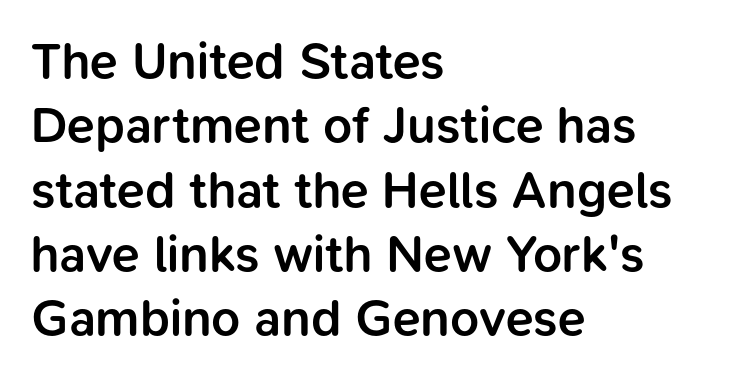
Q: Is the text bold? A: Semi-bold.
Q: Is the text italic (slanted)? A: No, it is upright.
Q: Is the typeface a serif or a sans-serif typeface? A: Sans-serif.
Q: Is the text underlined? A: No.
Q: How is the paragraph aligned? A: Left-aligned.
Q: Is the spacing between letters normal or unusually wide? A: Normal.
Q: Is the spacing between lines tight, normal or loose? A: Normal.
Q: Width (condensed, normal, or wide)? A: Normal.
Q: Stroke contrast? A: Low.
Q: x-height? A: Medium.
Q: Monospaced? A: No.
